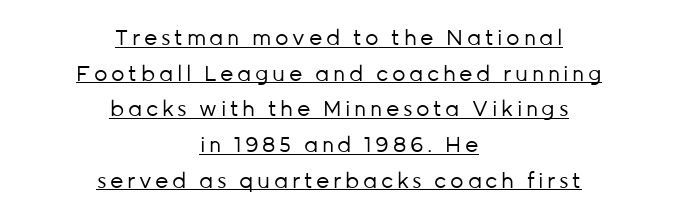
Q: Is the text bold? A: No.
Q: Is the text italic (slanted)? A: No, it is upright.
Q: Is the text underlined? A: Yes.
Q: How is the paragraph aligned? A: Centered.
Q: Is the spacing between lines tight, normal or loose? A: Normal.
